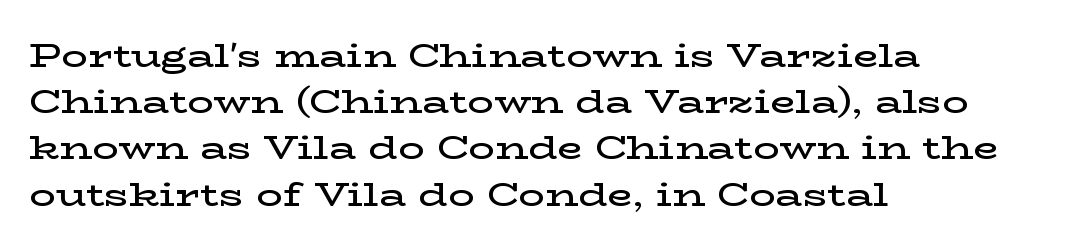
The rendering uses natural spacing where letterforms have individual widths. The block of text has a typical density, with ordinary space between rows. The face used here is rendered with its standard letterfit. You can tell it's not italic because the verticals are truly vertical. Look at the bottom of the vertical strokes: they flare into serifs here.
